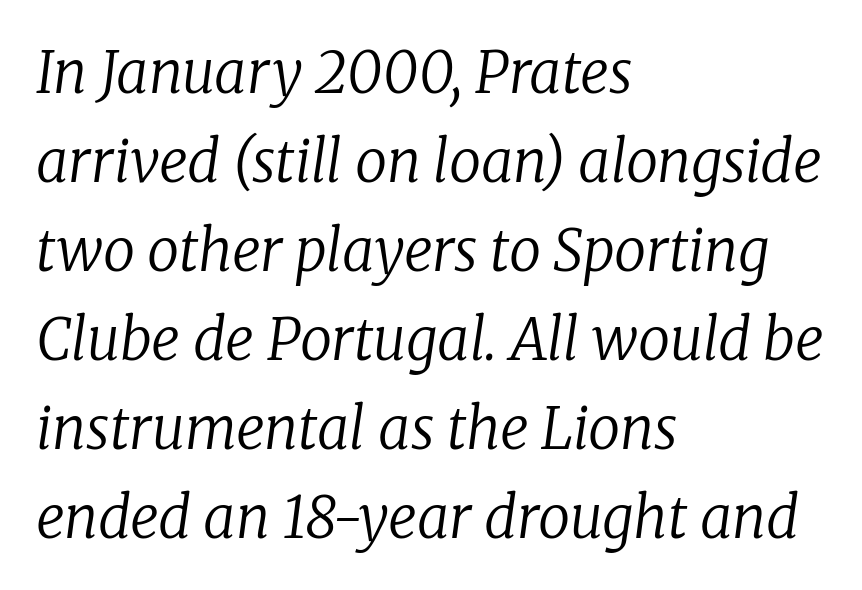
The image shows 57 px regular-weight serif type, italic (leaning right); set left-aligned, normal line spacing (1.56x), normal letter spacing, not underlined; low stroke contrast and a medium x-height.
